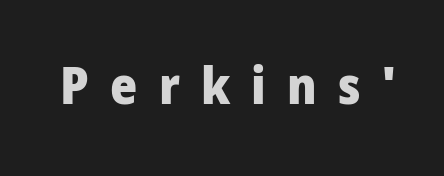
Q: Is the text bold? A: Yes.
Q: Is the text italic (slanted)? A: No, it is upright.
Q: Is the typeface a serif or a sans-serif typeface? A: Sans-serif.
Q: Is the text underlined? A: No.
Q: Is the spacing between letters normal or unusually wide? A: Unusually wide.
Q: Width (condensed, normal, or wide)? A: Normal.
Q: Stroke contrast? A: Low.
Q: x-height? A: Medium.
Q: Monospaced? A: No.
